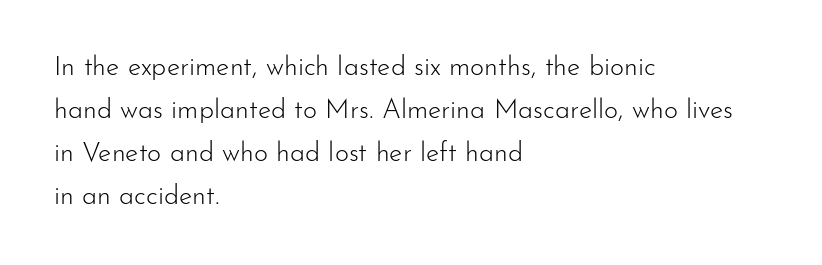
Line beginnings align vertically; line endings do not. Quick note: not italic, upright. No chunkiness to these letters — they're not bold. Default kerning and tracking; the words read as compact shapes.
